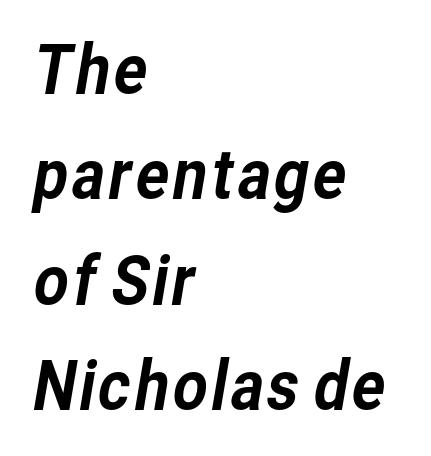
The image shows 68 px sans-serif type; set left-aligned, normal line spacing (1.55x), normal letter spacing, not underlined; low stroke contrast and a medium x-height.
